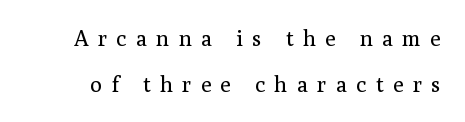
{"italic": "no", "bold": "no", "underline": "no", "line_spacing": "loose", "line_spacing_ratio": 2.11, "letter_spacing": "wide", "letter_spacing_em": 0.42, "glyph_px": 22}
